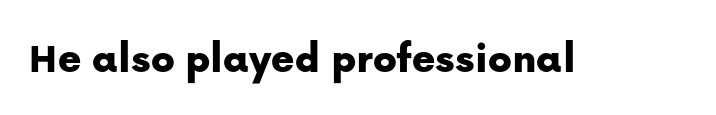
Q: Is the text italic (slanted)? A: No, it is upright.
Q: Is the typeface a serif or a sans-serif typeface? A: Sans-serif.
Q: Is the text underlined? A: No.
Q: Is the spacing between letters normal or unusually wide? A: Normal.
Q: Width (condensed, normal, or wide)? A: Normal.
Q: Stroke contrast? A: Low.
Q: x-height? A: Medium.
Q: Monospaced? A: No.
